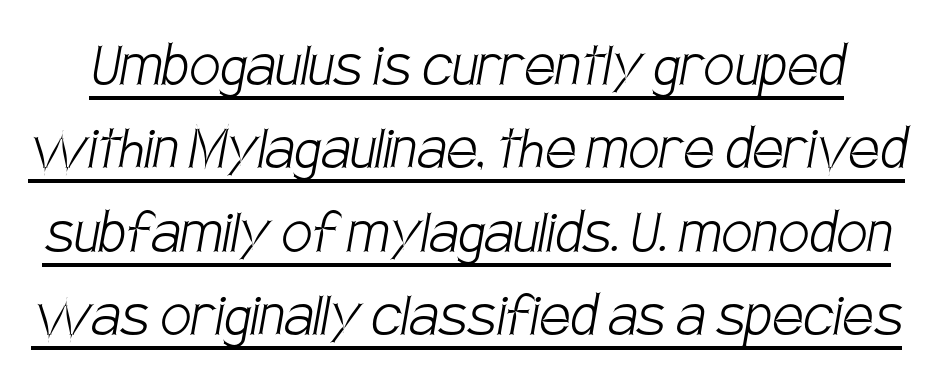
Q: Is the text bold? A: No.
Q: Is the typeface a serif or a sans-serif typeface? A: Sans-serif.
Q: Is the text underlined? A: Yes.
Q: Is the spacing between letters normal or unusually wide? A: Normal.
Q: Width (condensed, normal, or wide)? A: Condensed.
Q: Stroke contrast? A: Low.
Q: x-height? A: Large.
Q: Monospaced? A: No.
